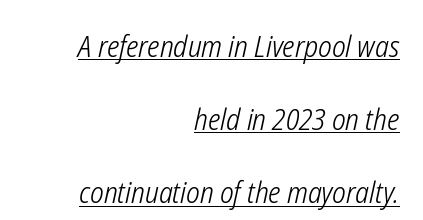
The face used here is rendered with its standard letterfit. Bold? No — there's no thickening of the strokes. The glyphs are accompanied by a horizontal stroke just below them. Each letter keeps its own natural width here, so spacing adapts to shape.
